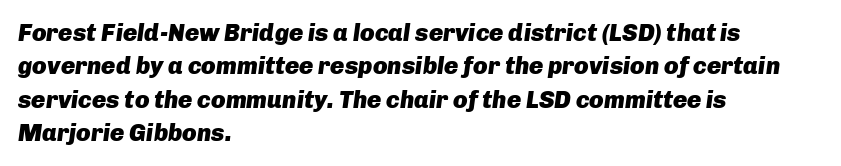
The gaps between neighbouring characters are ordinary and unremarkable. The letters are slanted; this is an italic face. Heavy, bold letterforms. Vertically, the passage feels balanced, rows spaced as you'd expect. Teacher's note: observe the even left margin — that is flush-left alignment.
